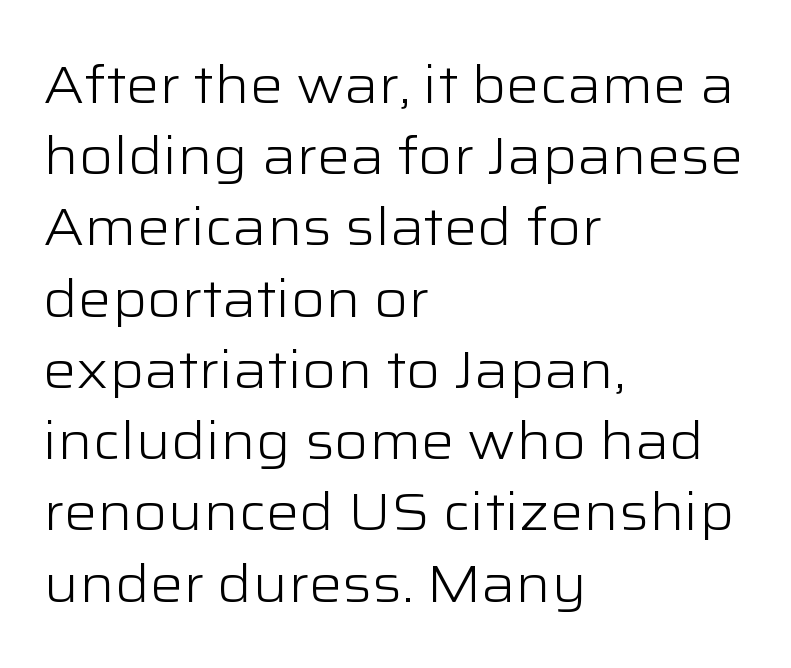
{"serif": "no", "italic": "no", "bold": "no", "weight": "light", "width": "wide", "stroke_contrast": "low", "x_height": "medium", "monospaced": "no", "underline": "no", "align": "left", "line_spacing": "normal", "line_spacing_ratio": 1.37, "letter_spacing": "normal", "letter_spacing_em": 0.0, "glyph_px": 52}
